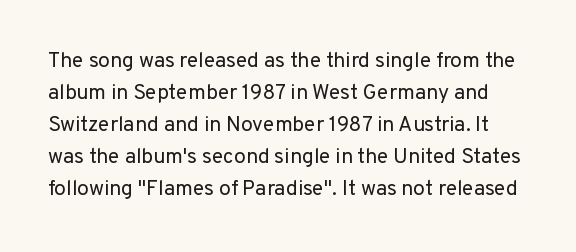
The image shows 21 px text type, upright; set normal line spacing (1.52x), normal letter spacing, not underlined.
